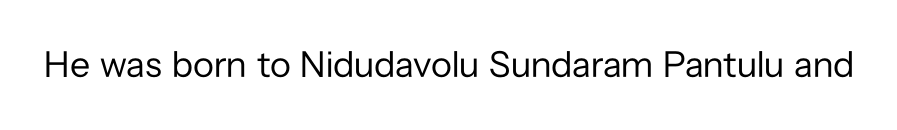
Q: Is the text bold? A: No.
Q: Is the text italic (slanted)? A: No, it is upright.
Q: Is the typeface a serif or a sans-serif typeface? A: Sans-serif.
Q: Is the text underlined? A: No.
Q: Is the spacing between letters normal or unusually wide? A: Normal.
Q: Width (condensed, normal, or wide)? A: Normal.
Q: Stroke contrast? A: Low.
Q: x-height? A: Medium.
Q: Monospaced? A: No.
